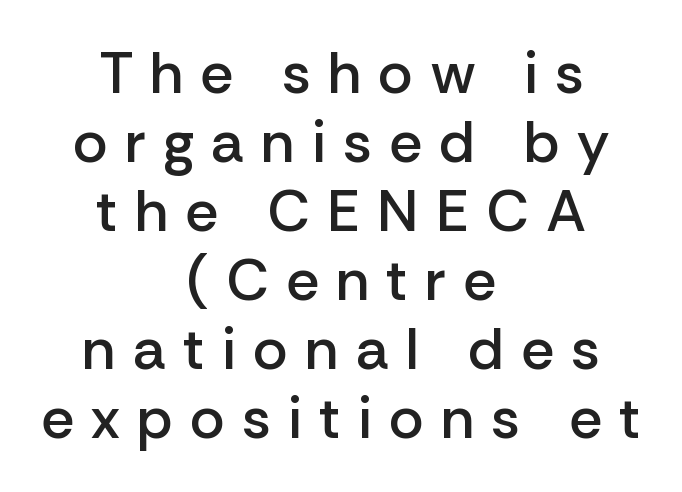
Plain, unruled lines of type. Italic? Not at all — the glyphs are vertical. The passage shown is typeset with a sans-serif family. Strokes here are thickened, but only to semibold level. The face used here is proportionally spaced, like ordinary book or web type. Look at the tracking — it's clearly loosened, letters drifting apart.
